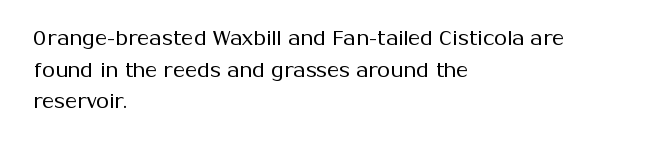
Q: Is the text bold? A: No.
Q: Is the text italic (slanted)? A: No, it is upright.
Q: Is the text underlined? A: No.
Q: How is the paragraph aligned? A: Left-aligned.
Q: Is the spacing between letters normal or unusually wide? A: Normal.
Q: Is the spacing between lines tight, normal or loose? A: Normal.
